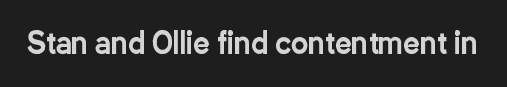
The image shows 29 px condensed sans-serif type, upright; set normal letter spacing, not underlined; low stroke contrast and a medium x-height.
